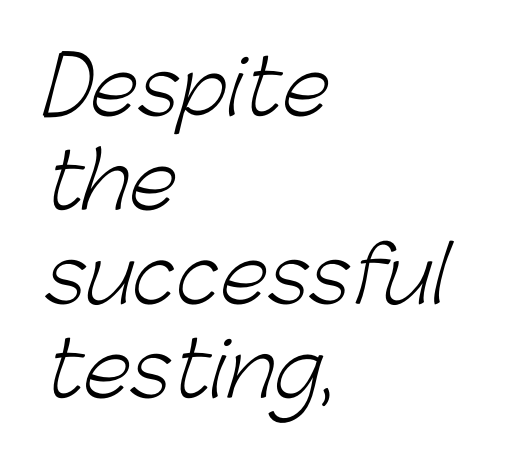
The image shows 77 px light sans-serif type; set left-aligned, line spacing 1.22x, normal letter spacing, not underlined; low stroke contrast and a medium x-height.
